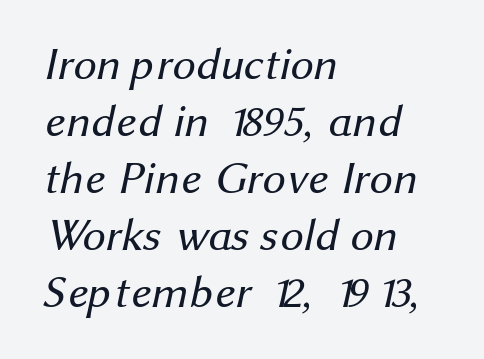
The image shows 46 px regular-weight sans-serif type; set left-aligned, line spacing 1.24x, normal letter spacing, not underlined; medium stroke contrast and a medium x-height.
